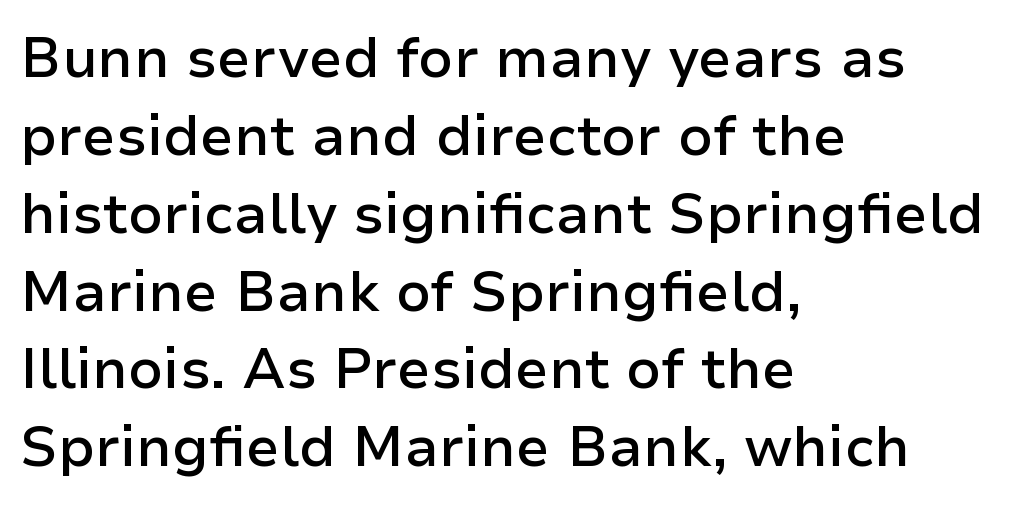
Q: Is the text bold? A: Semi-bold.
Q: Is the text italic (slanted)? A: No, it is upright.
Q: Is the typeface a serif or a sans-serif typeface? A: Sans-serif.
Q: Is the text underlined? A: No.
Q: How is the paragraph aligned? A: Left-aligned.
Q: Is the spacing between letters normal or unusually wide? A: Normal.
Q: Is the spacing between lines tight, normal or loose? A: Normal.
Q: Width (condensed, normal, or wide)? A: Normal.
Q: Stroke contrast? A: Low.
Q: x-height? A: Medium.
Q: Monospaced? A: No.
